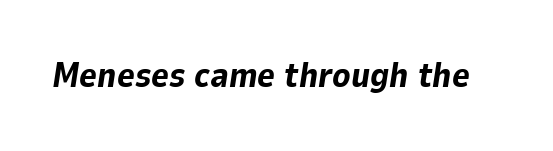
Q: Is the text bold? A: Yes.
Q: Is the text italic (slanted)? A: Yes, it leans right by about 9 degrees.
Q: Is the text underlined? A: No.
Q: Is the spacing between letters normal or unusually wide? A: Normal.
Q: Width (condensed, normal, or wide)? A: Normal.
Q: Stroke contrast? A: Low.
Q: x-height? A: Medium.
Q: Monospaced? A: No.
